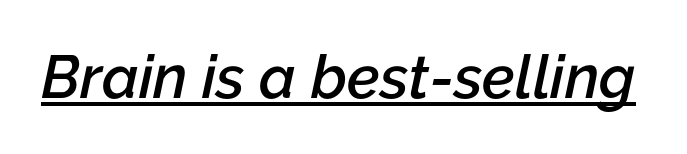
The image shows 60 px semibold type, italic (leaning right); set normal letter spacing, underlined; low stroke contrast and a medium x-height.
